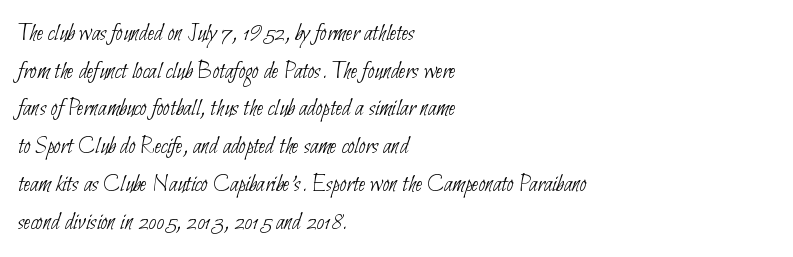
The image shows 25 px text type; set left-aligned, normal line spacing (1.51x), normal letter spacing, not underlined.
